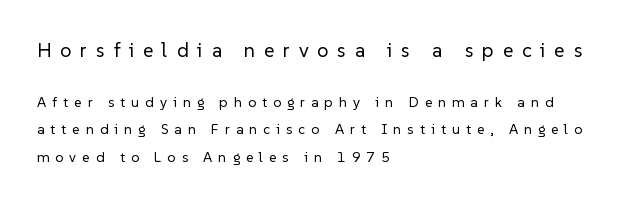
The image shows 20 px text type, upright; set left-aligned, loose line spacing (1.98x), unusually wide letter spacing (+0.44 em), not underlined; the first (top) block is 1.43x larger.
